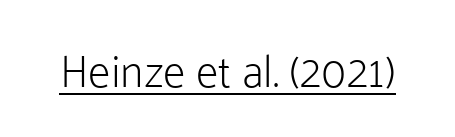
In terms of letterform style, serifs are entirely absent. Here the designer chose a conventional face with non-uniform glyph widths. Compared with a typical body face, this is equally light or lighter still. Students, note that the glyphs here touch the page at normal intervals. Style check: upright.
